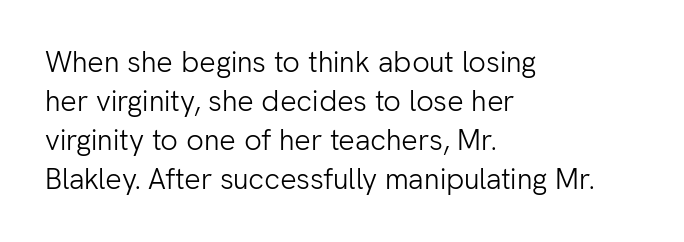
In terms of letterform style, serifs are entirely absent. Is the type heavy? It reads as light-to-regular instead. Italic: no, the glyphs are upright roman. How are the letters spaced? Ordinarily, with no added tracking. The designer left line spacing at the default. The foot of each line stays bare and open.
